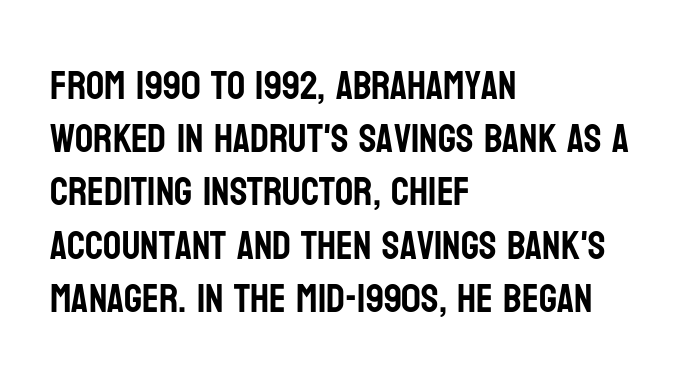
The vertical gap from one line to the next is medium. The specimen reads as upright at a glance. I'd call this a sans setting — the letters go barefoot. The words here are not underlined. Proportional: the letters do not fall into vertical columns.
